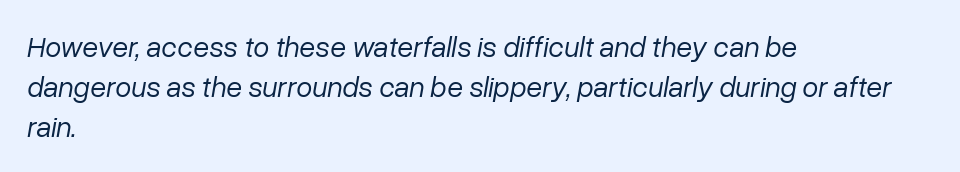
Character widths vary here, with narrow letters taking less room than wide ones. Left-aligned paragraph, ragged on the right. The axis of the letterforms is tilted away from vertical. Vertically, the passage feels balanced, rows spaced as you'd expect.
